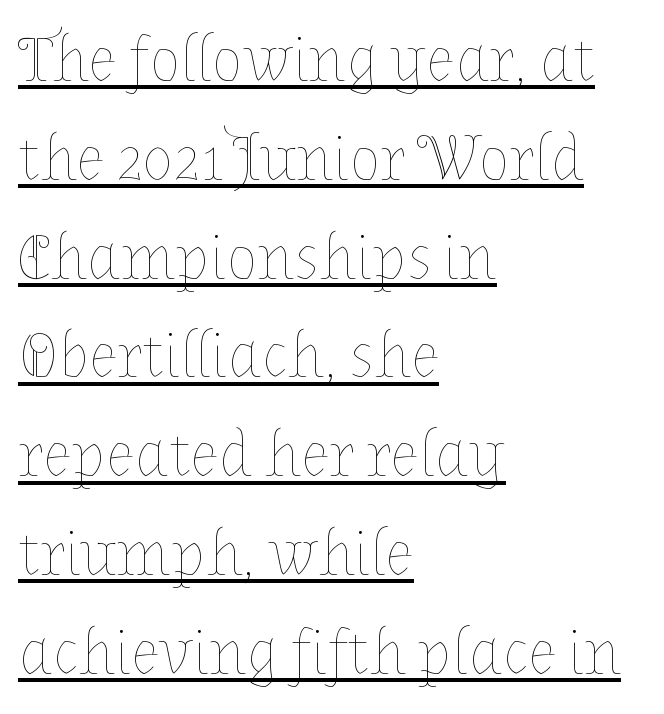
A student would call this left alignment; a typographer would say flush left, rag right. The passage shown has conventional tracking throughout. Ascenders rise straight up at ninety degrees. Vertical spacing — default. No heavy texture on the line: the type isn't bold. Each letter keeps its own natural width here, so spacing adapts to shape.
